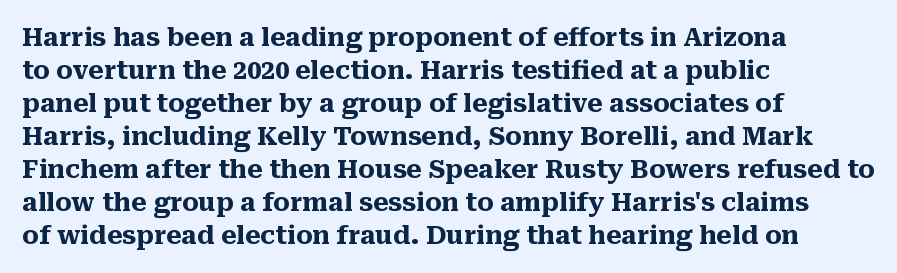
Q: Is the text bold? A: Yes.
Q: Is the text italic (slanted)? A: No, it is upright.
Q: Is the text underlined? A: No.
Q: How is the paragraph aligned? A: Left-aligned.
Q: Is the spacing between letters normal or unusually wide? A: Normal.
Q: Is the spacing between lines tight, normal or loose? A: Normal.
